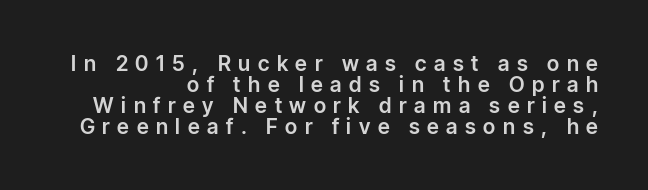
The block of text is dense from top to bottom, with scant space between rows. The passage shown is not underscored anywhere. The setting favours the right margin, as signatures and pull-quotes sometimes do. Honestly, the letter spacing is so wide it's the main thing you notice. The lettering holds an erect, upright posture throughout.
